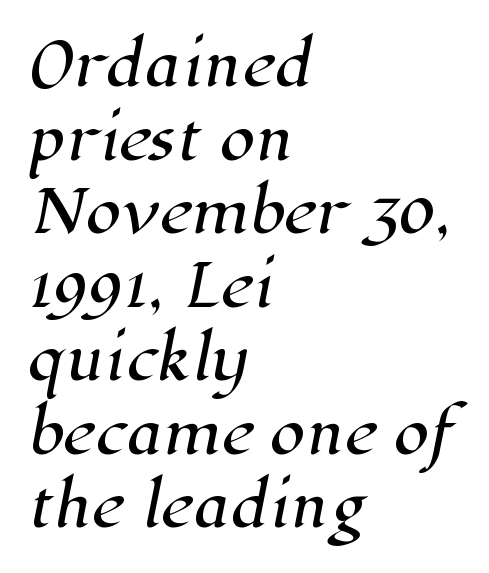
The image shows 57 px serif type; set left-aligned, normal line spacing (1.29x), normal letter spacing, not underlined; high stroke contrast and a medium x-height.
